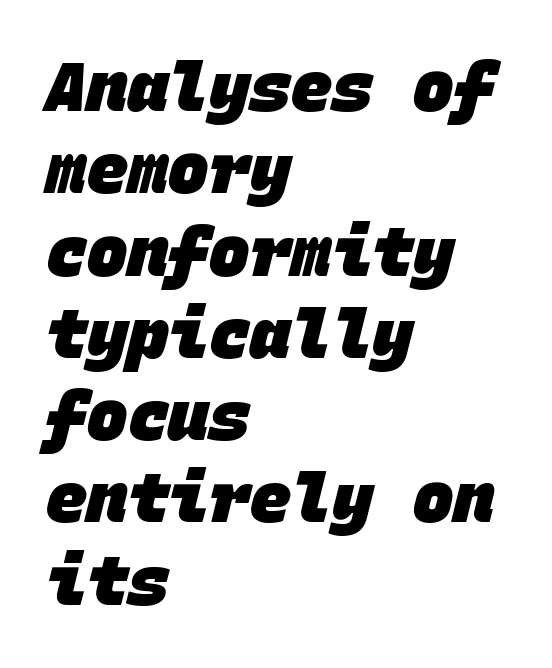
The image shows 68 px heavy sans-serif type, monospaced; set left-aligned, line spacing 1.21x, normal letter spacing, not underlined; low stroke contrast and a large x-height.
